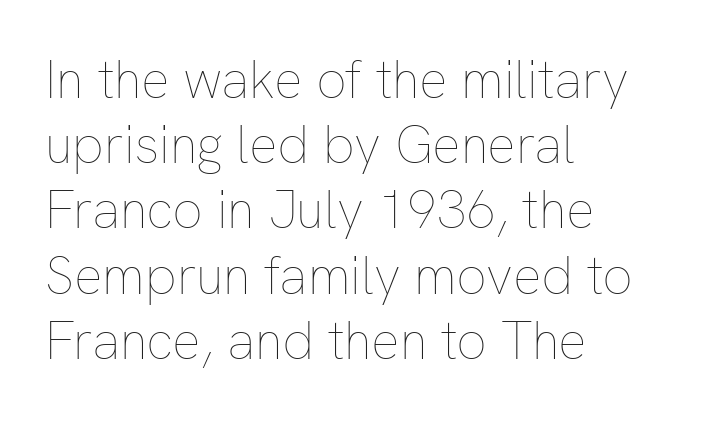
The image shows 53 px thin type, upright; set left-aligned, line spacing 1.23x, normal letter spacing, not underlined; low stroke contrast and a medium x-height.
